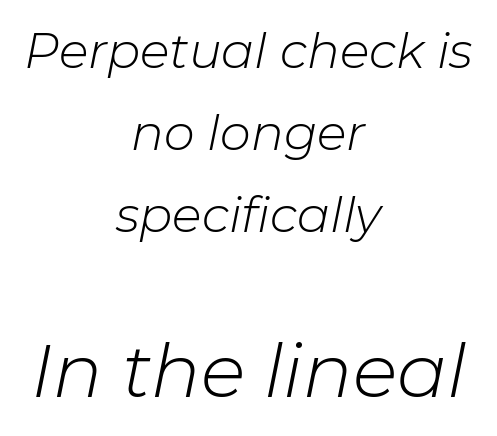
The image shows 74 px light type, italic (leaning right); set centered, normal line spacing (1.67x), normal letter spacing, not underlined; the second (bottom) block is 1.51x larger; low stroke contrast and a medium x-height.
